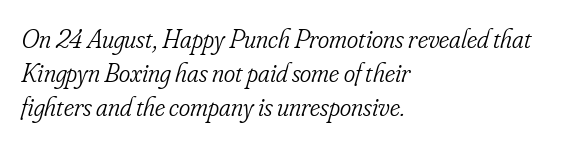
Q: Is the text bold? A: No.
Q: Is the text italic (slanted)? A: Yes, it leans right by about 16 degrees.
Q: Is the text underlined? A: No.
Q: How is the paragraph aligned? A: Left-aligned.
Q: Is the spacing between letters normal or unusually wide? A: Normal.
Q: Is the spacing between lines tight, normal or loose? A: Normal.
